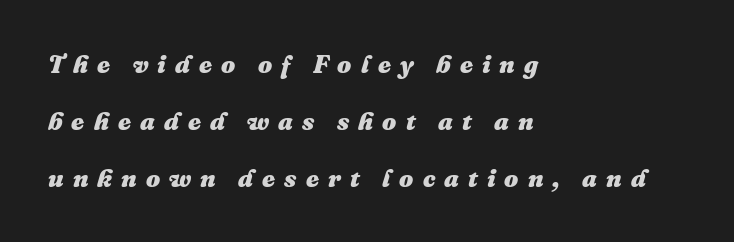
Q: Is the text bold? A: Yes.
Q: Is the text italic (slanted)? A: Yes, it leans right by about 16 degrees.
Q: Is the text underlined? A: No.
Q: How is the paragraph aligned? A: Left-aligned.
Q: Is the spacing between letters normal or unusually wide? A: Unusually wide.
Q: Is the spacing between lines tight, normal or loose? A: Loose.
